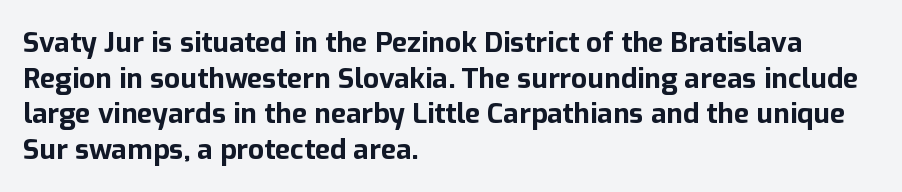
These lines sit exactly where default settings would place them. Designer's note — italics off, roman on. These lines are composed in type without serifs. Typographic density is high because the face is bold. Honestly, there is no underline to notice here at all.
